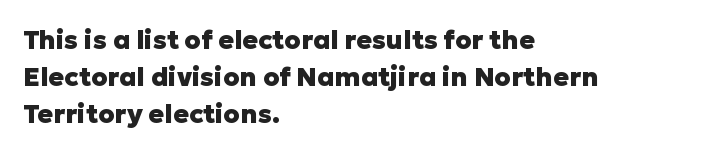
These words are printed bold, with thick strokes throughout. Between one letter and the next there's only the usual sliver of space. The letters stand straight up with perfectly vertical stems. The rendering anchors every line to the left-hand side. The leading is moderate, giving the passage an even texture.
